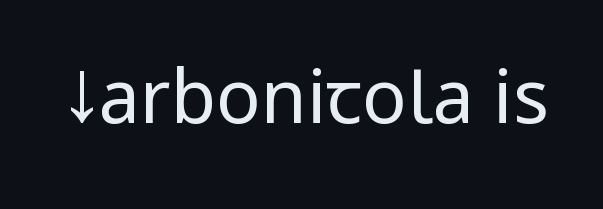
Q: Is the text bold? A: No.
Q: Is the text italic (slanted)? A: No, it is upright.
Q: Is the typeface a serif or a sans-serif typeface? A: Sans-serif.
Q: Is the text underlined? A: No.
Q: Is the spacing between letters normal or unusually wide? A: Normal.
Q: Width (condensed, normal, or wide)? A: Condensed.
Q: Stroke contrast? A: Low.
